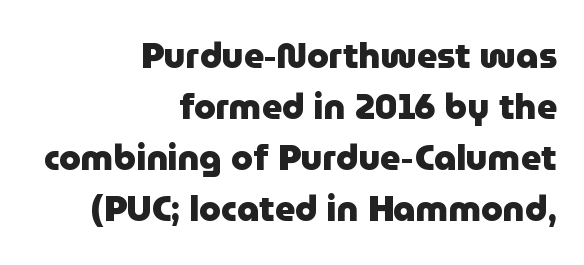
The tracking reads as untouched default to a designer's eye. Looks like regular typesetting: each glyph gets only the width it needs. Heavy, bold letterforms. No word sits above an underline. Posture: straight, roman, zero tilt. Observe the absence of serifs on each vertical stroke in this sample.
